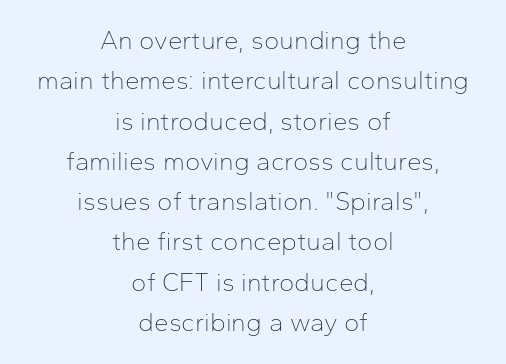
Q: Is the text bold? A: No.
Q: Is the text italic (slanted)? A: No, it is upright.
Q: Is the text underlined? A: No.
Q: How is the paragraph aligned? A: Centered.
Q: Is the spacing between letters normal or unusually wide? A: Normal.
Q: Is the spacing between lines tight, normal or loose? A: Normal.
